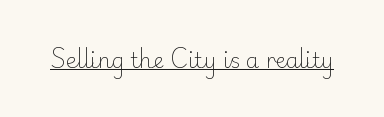
Q: Is the text bold? A: No.
Q: Is the text italic (slanted)? A: No, it is upright.
Q: Is the text underlined? A: Yes.
Q: Is the spacing between letters normal or unusually wide? A: Normal.
